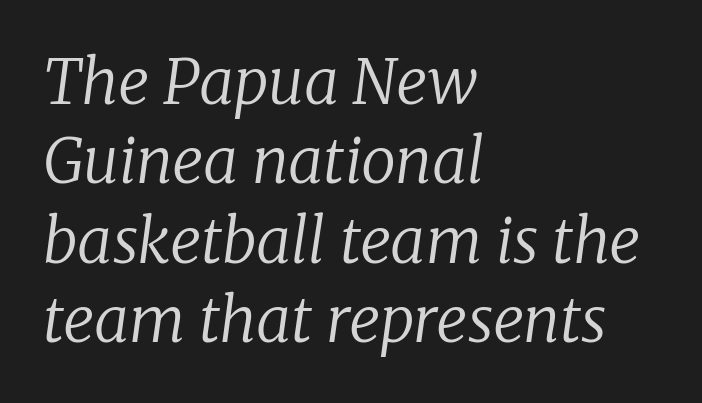
Q: Is the text bold? A: No.
Q: Is the text italic (slanted)? A: Yes, it leans right by about 8 degrees.
Q: Is the typeface a serif or a sans-serif typeface? A: Serif.
Q: Is the text underlined? A: No.
Q: How is the paragraph aligned? A: Left-aligned.
Q: Is the spacing between letters normal or unusually wide? A: Normal.
Q: Is the spacing between lines tight, normal or loose? A: Normal.
Q: Width (condensed, normal, or wide)? A: Normal.
Q: Stroke contrast? A: Low.
Q: x-height? A: Medium.
Q: Monospaced? A: No.
